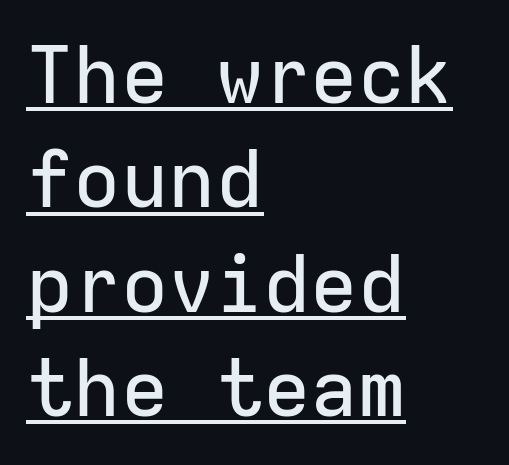
Q: Is the text italic (slanted)? A: No, it is upright.
Q: Is the typeface a serif or a sans-serif typeface? A: Sans-serif.
Q: Is the text underlined? A: Yes.
Q: How is the paragraph aligned? A: Left-aligned.
Q: Is the spacing between letters normal or unusually wide? A: Normal.
Q: Is the spacing between lines tight, normal or loose? A: Normal.
Q: Width (condensed, normal, or wide)? A: Normal.
Q: Stroke contrast? A: Low.
Q: x-height? A: Medium.
Q: Monospaced? A: Yes.
